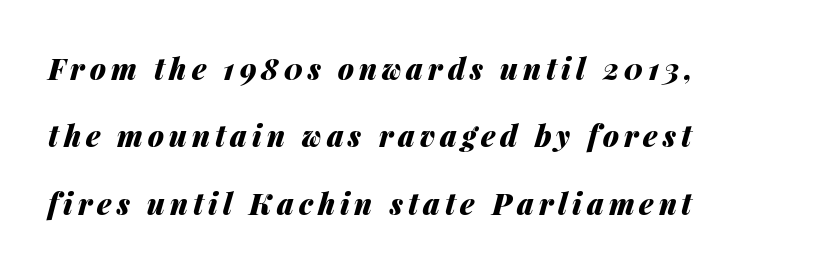
{"italic": "yes", "lean": "right", "slant_degrees": 14, "bold": "yes", "weight": "heavy", "width": "normal", "stroke_contrast": "medium", "x_height": "medium", "monospaced": "no", "underline": "no", "align": "left", "line_spacing": "loose", "line_spacing_ratio": 2.32, "glyph_px": 29}
